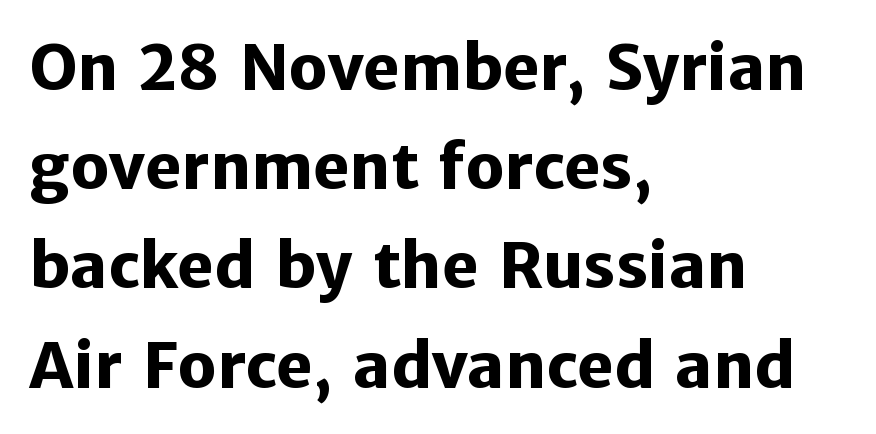
Q: Is the text bold? A: Yes.
Q: Is the text italic (slanted)? A: No, it is upright.
Q: Is the typeface a serif or a sans-serif typeface? A: Sans-serif.
Q: Is the text underlined? A: No.
Q: How is the paragraph aligned? A: Left-aligned.
Q: Is the spacing between letters normal or unusually wide? A: Normal.
Q: Is the spacing between lines tight, normal or loose? A: Normal.
Q: Width (condensed, normal, or wide)? A: Normal.
Q: Stroke contrast? A: Low.
Q: x-height? A: Medium.
Q: Monospaced? A: No.
